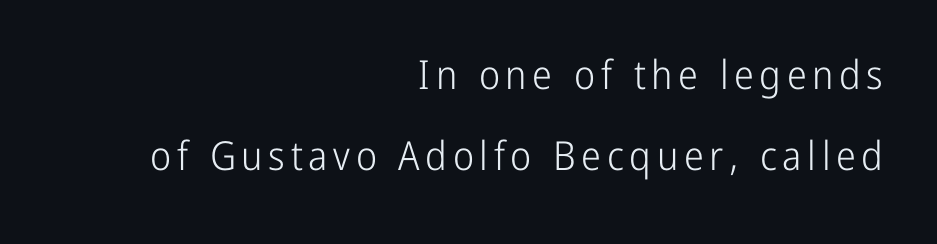
The space between consecutive lines is lavish. The passage is arranged like a letterhead date or caption credit — flush right. The type family on display is of the sans-serif kind. Tall strokes in this sample are plumb rather than angled. The strokes carry an ordinary text weight at most. Looks like regular typesetting: each glyph gets only the width it needs.
